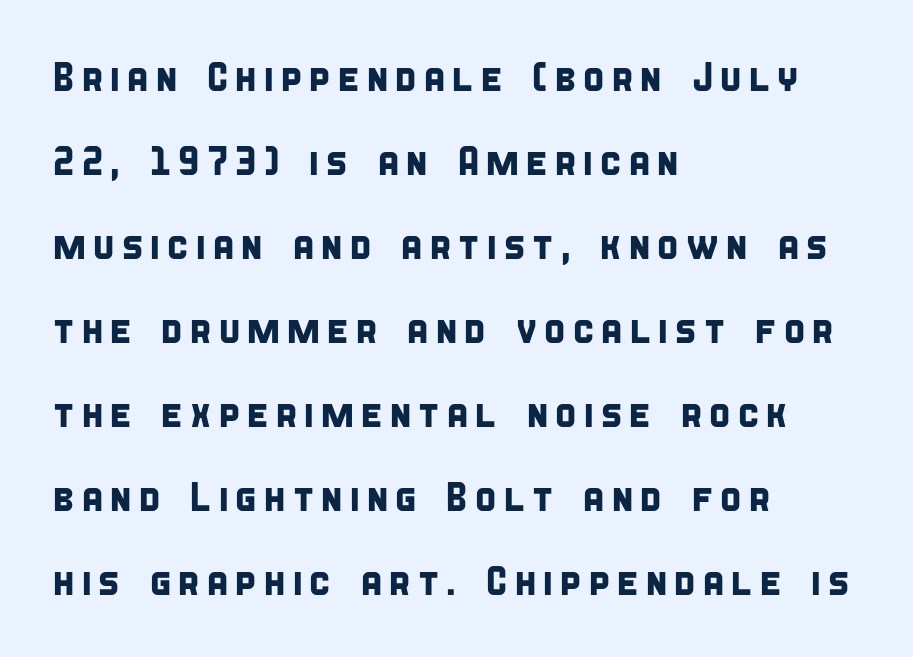
The image shows 41 px condensed sans-serif type; set left-aligned, loose line spacing (2.05x), not underlined; low stroke contrast and a large x-height.
